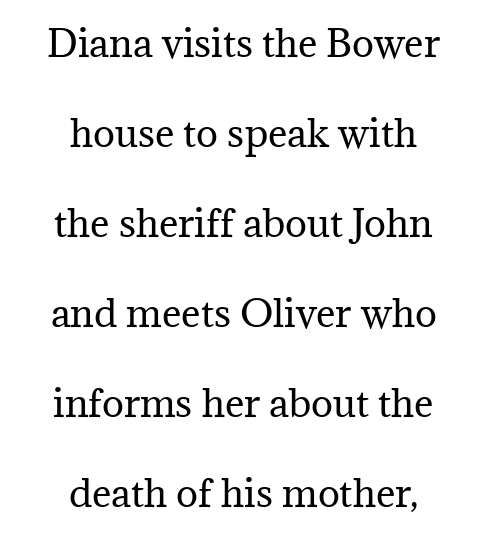
The image shows 37 px regular-weight serif type, upright; set centered, loose line spacing (2.43x), normal letter spacing, not underlined; medium stroke contrast and a medium x-height.
